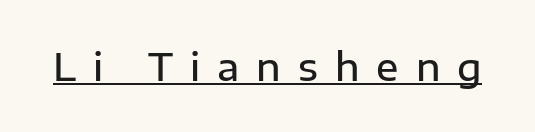
Q: Is the text bold? A: Semi-bold.
Q: Is the text italic (slanted)? A: No, it is upright.
Q: Is the typeface a serif or a sans-serif typeface? A: Sans-serif.
Q: Is the text underlined? A: Yes.
Q: Is the spacing between letters normal or unusually wide? A: Unusually wide.
Q: Width (condensed, normal, or wide)? A: Normal.
Q: Stroke contrast? A: Low.
Q: x-height? A: Medium.
Q: Monospaced? A: No.
